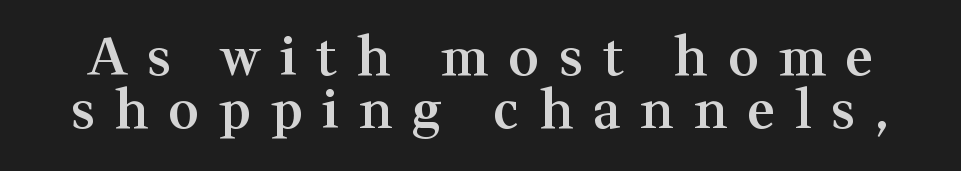
The image shows 52 px semibold serif type, upright; set tight line spacing (1.02x), unusually wide letter spacing (+0.39 em), not underlined; medium stroke contrast and a medium x-height.
